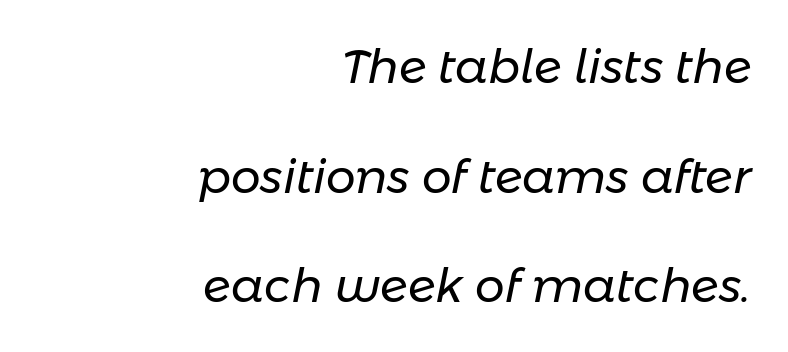
The image shows 47 px regular-weight type, italic (leaning right); set right-aligned, loose line spacing (2.33x), normal letter spacing, not underlined; low stroke contrast and a medium x-height.
